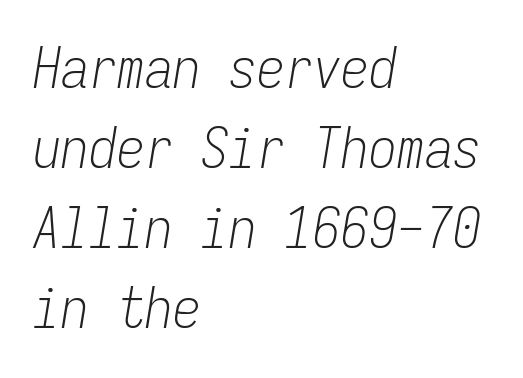
Q: Is the text bold? A: No.
Q: Is the text italic (slanted)? A: Yes, it leans right by about 9 degrees.
Q: Is the text underlined? A: No.
Q: How is the paragraph aligned? A: Left-aligned.
Q: Is the spacing between letters normal or unusually wide? A: Normal.
Q: Is the spacing between lines tight, normal or loose? A: Normal.
Q: Width (condensed, normal, or wide)? A: Condensed.
Q: Stroke contrast? A: Low.
Q: x-height? A: Medium.
Q: Monospaced? A: Yes.
